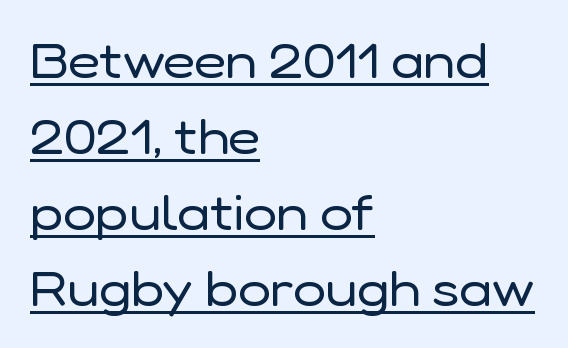
{"serif": "no", "italic": "no", "bold": "no", "weight": "regular", "width": "normal", "stroke_contrast": "low", "x_height": "medium", "monospaced": "no", "underline": "yes", "align": "left", "line_spacing": "normal", "line_spacing_ratio": 1.55, "letter_spacing": "normal", "letter_spacing_em": 0.0, "glyph_px": 49}
